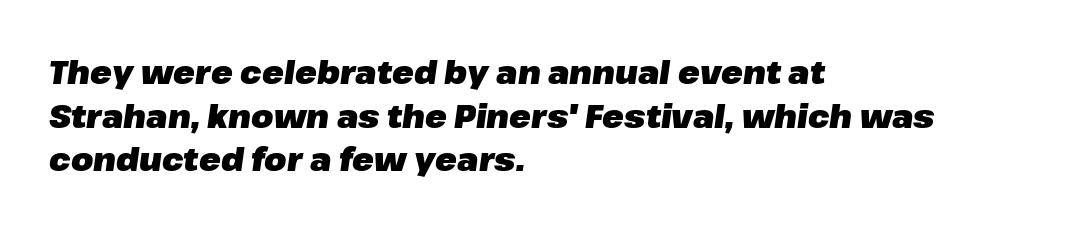
Spacing verdict: proportional, widths tailored to each character. The rag falls on the right side of this text block. The designer left line spacing at the default. Underline: absent.
